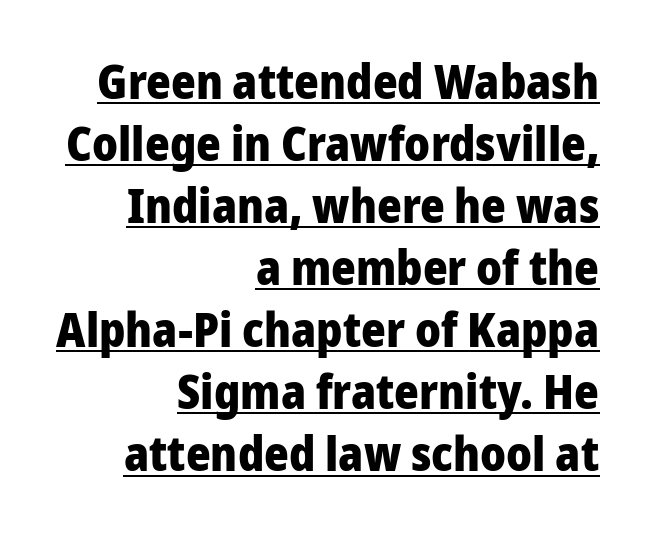
{"serif": "no", "italic": "no", "bold": "yes", "weight": "heavy", "width": "normal", "stroke_contrast": "low", "x_height": "medium", "monospaced": "no", "underline": "yes", "align": "right", "line_spacing": "normal", "line_spacing_ratio": 1.32, "letter_spacing": "normal", "letter_spacing_em": 0.0, "glyph_px": 47}
